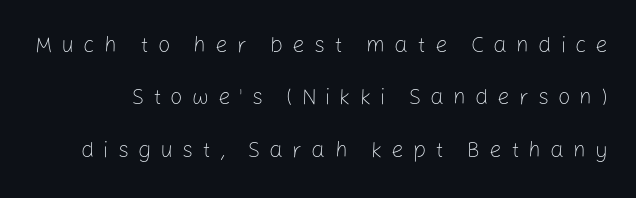
{"italic": "no", "bold": "no", "underline": "no", "line_spacing": "loose", "line_spacing_ratio": 2.38, "letter_spacing": "wide", "letter_spacing_em": 0.41, "glyph_px": 22}
